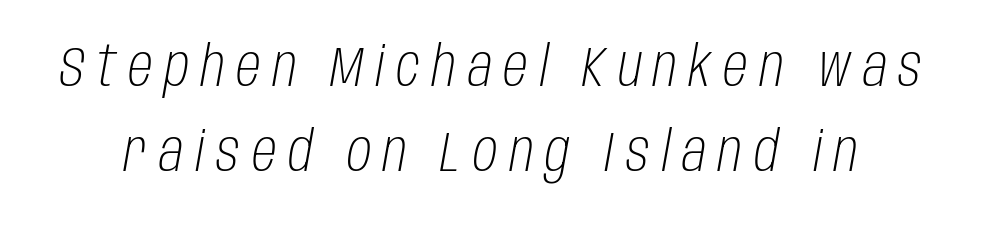
Q: Is the text bold? A: No.
Q: Is the text italic (slanted)? A: Yes, it leans right by about 10 degrees.
Q: Is the text underlined? A: No.
Q: Is the spacing between letters normal or unusually wide? A: Unusually wide.
Q: Is the spacing between lines tight, normal or loose? A: Normal.
Q: Width (condensed, normal, or wide)? A: Condensed.
Q: Stroke contrast? A: Low.
Q: x-height? A: Large.
Q: Monospaced? A: No.
